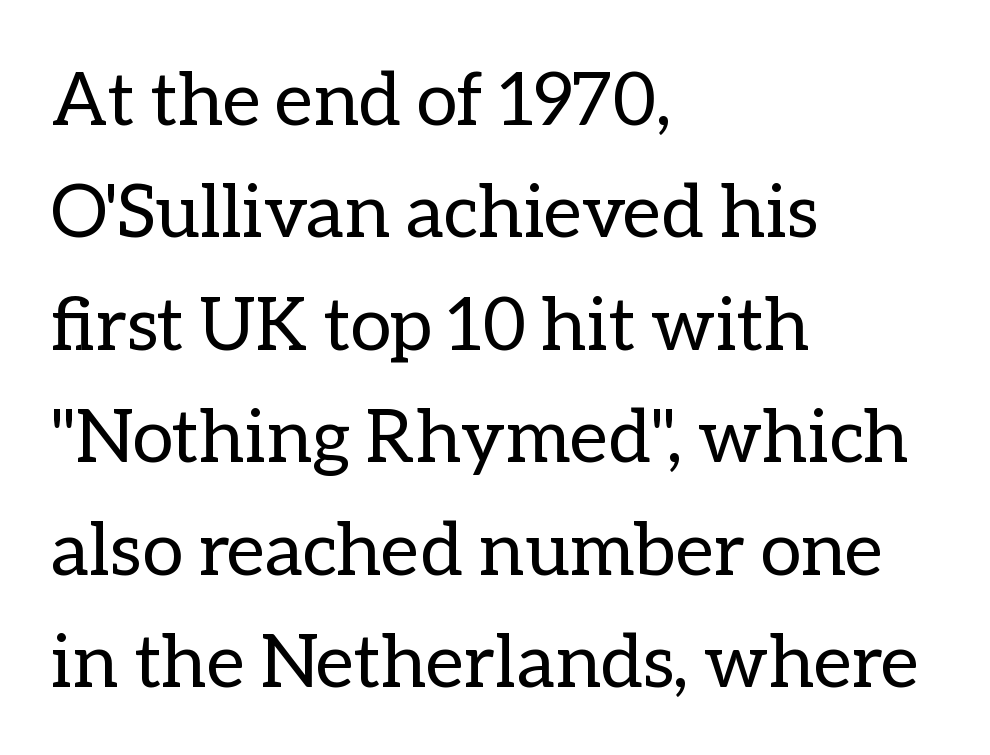
{"italic": "no", "bold": "no", "weight": "regular", "width": "normal", "stroke_contrast": "low", "x_height": "medium", "monospaced": "no", "underline": "no", "align": "left", "line_spacing": "normal", "line_spacing_ratio": 1.52, "letter_spacing": "normal", "letter_spacing_em": 0.0, "glyph_px": 74}
